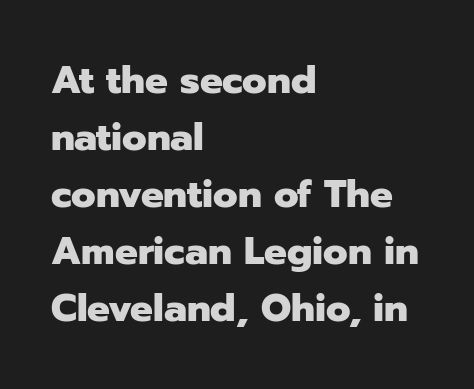
The strokes are fattened all the way to bold. Only glyphs here, with clear space below each row. Is the letter spacing exaggerated? No — it looks like the ordinary default. You could not count columns in this text — the font is proportionally spaced. To sum up the face: it is a sans, with no serifs. Alignment: flush left.
